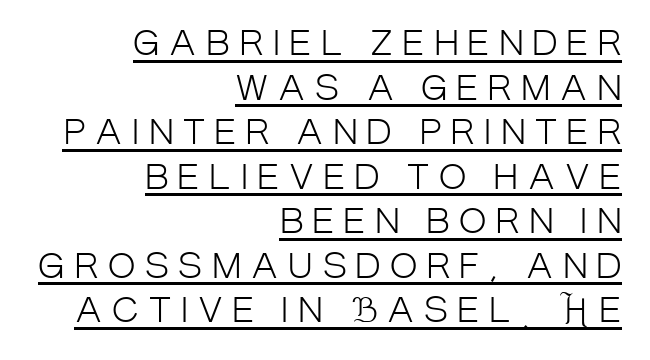
Q: Is the text bold? A: No.
Q: Is the text italic (slanted)? A: No, it is upright.
Q: Is the typeface a serif or a sans-serif typeface? A: Sans-serif.
Q: Is the text underlined? A: Yes.
Q: How is the paragraph aligned? A: Right-aligned.
Q: Is the spacing between letters normal or unusually wide? A: Unusually wide.
Q: Is the spacing between lines tight, normal or loose? A: Normal.
Q: Width (condensed, normal, or wide)? A: Condensed.
Q: Stroke contrast? A: Low.
Q: x-height? A: Large.
Q: Monospaced? A: No.
